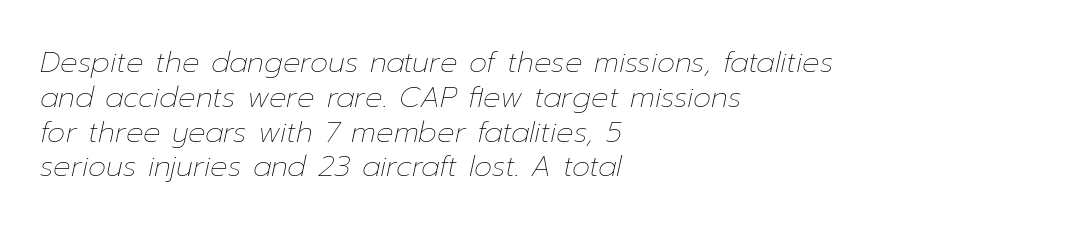
The characters are drawn with everyday or finer stroke widths. Quick note: underline off. Would a proofreader flag this as italicized? Yes. Is this a fixed-width face? No — the glyphs have proportional, varying widths.
